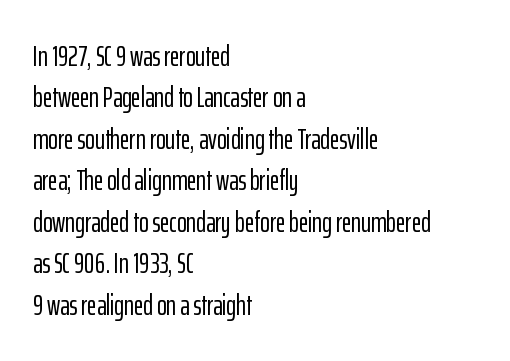
{"serif": "no", "italic": "no", "width": "condensed", "stroke_contrast": "low", "x_height": "medium", "monospaced": "no", "underline": "no", "align": "left", "line_spacing": "normal", "line_spacing_ratio": 1.43, "letter_spacing": "normal", "letter_spacing_em": 0.0, "glyph_px": 29}
